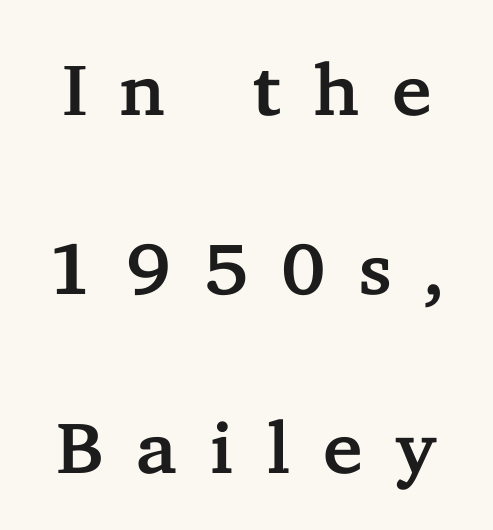
Q: Is the text italic (slanted)? A: No, it is upright.
Q: Is the typeface a serif or a sans-serif typeface? A: Serif.
Q: Is the text underlined? A: No.
Q: How is the paragraph aligned? A: Centered.
Q: Is the spacing between letters normal or unusually wide? A: Unusually wide.
Q: Is the spacing between lines tight, normal or loose? A: Loose.
Q: Width (condensed, normal, or wide)? A: Normal.
Q: Stroke contrast? A: Low.
Q: x-height? A: Medium.
Q: Monospaced? A: No.
